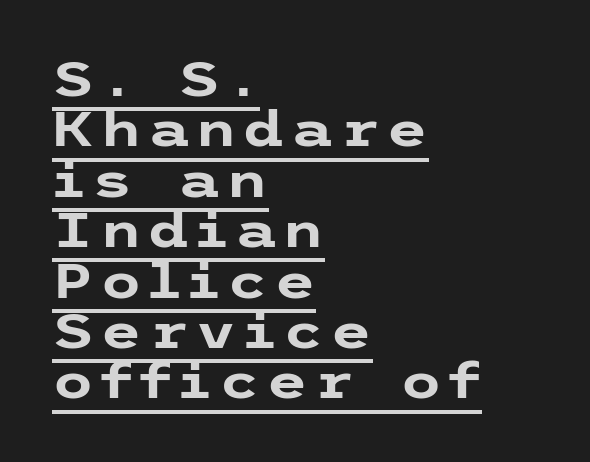
The image shows 48 px heavy, wide sans-serif type, upright; set left-aligned, tight line spacing (1.05x), underlined; low stroke contrast and a medium x-height.
